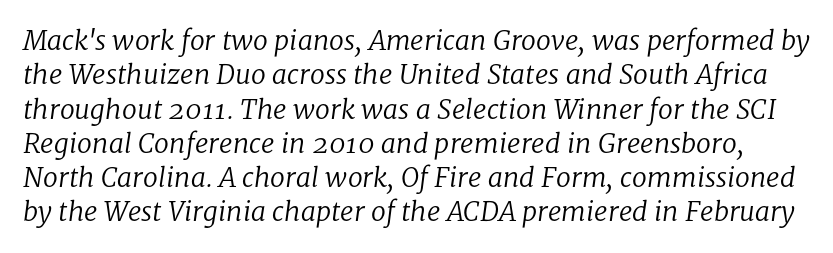
Q: Is the text bold? A: No.
Q: Is the text italic (slanted)? A: Yes, it leans right by about 8 degrees.
Q: Is the text underlined? A: No.
Q: Is the spacing between letters normal or unusually wide? A: Normal.
Q: Is the spacing between lines tight, normal or loose? A: Normal.
